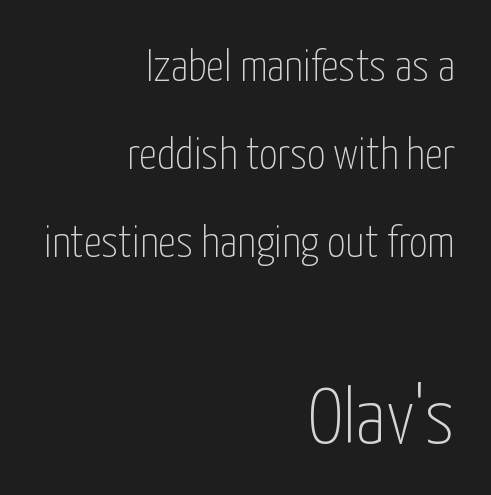
The image shows 79 px thin, condensed sans-serif type, upright; set right-aligned, loose line spacing (1.96x), normal letter spacing, not underlined; the second (bottom) block is 1.76x larger; low stroke contrast and a medium x-height.
